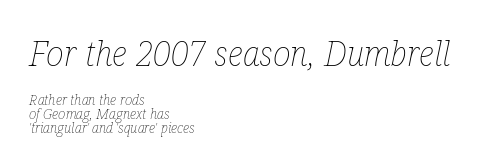
The image shows 34 px thin, condensed type, italic (leaning right); set left-aligned, tight line spacing (1.0x), normal letter spacing, not underlined; the first (top) block is 2.43x larger; low stroke contrast and a medium x-height.
